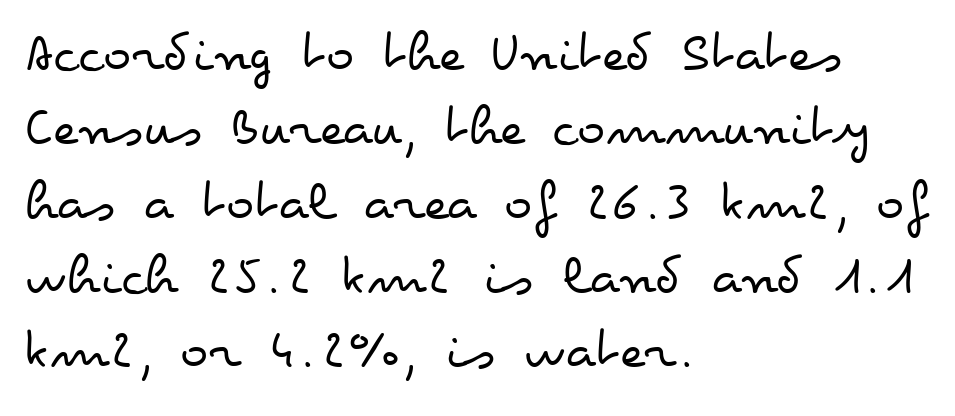
The image shows 59 px regular-weight, wide type, upright; set left-aligned, normal line spacing (1.26x), normal letter spacing, not underlined; low stroke contrast and a small x-height.
